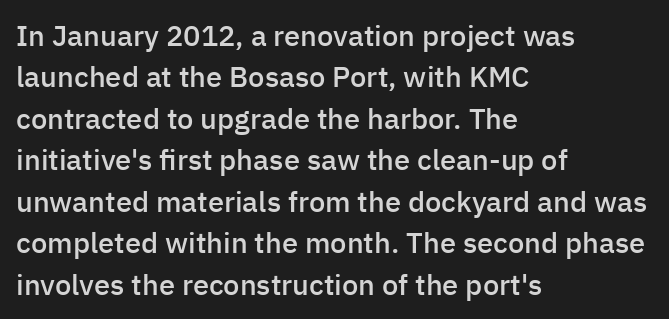
{"serif": "no", "italic": "no", "bold": "semi", "weight": "semibold", "width": "normal", "stroke_contrast": "low", "x_height": "medium", "monospaced": "no", "underline": "no", "align": "left", "line_spacing": "normal", "line_spacing_ratio": 1.43, "letter_spacing": "normal", "letter_spacing_em": 0.0, "glyph_px": 29}
